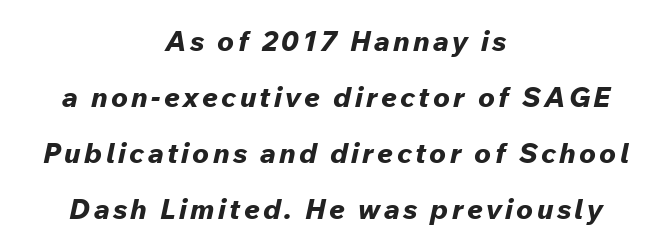
Q: Is the text bold? A: Yes.
Q: Is the text italic (slanted)? A: Yes, it leans right by about 12 degrees.
Q: Is the text underlined? A: No.
Q: How is the paragraph aligned? A: Centered.
Q: Is the spacing between lines tight, normal or loose? A: Loose.
Q: Width (condensed, normal, or wide)? A: Normal.
Q: Stroke contrast? A: Low.
Q: x-height? A: Medium.
Q: Monospaced? A: No.
